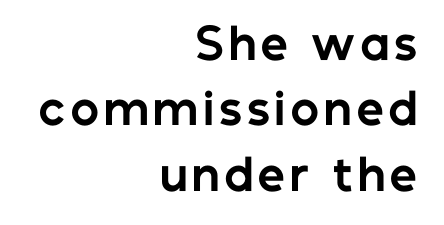
Q: Is the text bold? A: Yes.
Q: Is the text italic (slanted)? A: No, it is upright.
Q: Is the typeface a serif or a sans-serif typeface? A: Sans-serif.
Q: Is the text underlined? A: No.
Q: How is the paragraph aligned? A: Right-aligned.
Q: Is the spacing between lines tight, normal or loose? A: Normal.
Q: Width (condensed, normal, or wide)? A: Normal.
Q: Stroke contrast? A: Low.
Q: x-height? A: Medium.
Q: Monospaced? A: No.
